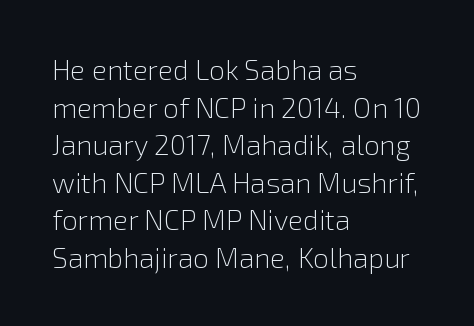
{"serif": "no", "italic": "no", "bold": "no", "weight": "light", "width": "normal", "stroke_contrast": "low", "x_height": "medium", "monospaced": "no", "underline": "no", "align": "left", "line_spacing": "normal", "line_spacing_ratio": 1.34, "letter_spacing": "normal", "letter_spacing_em": 0.0, "glyph_px": 28}
